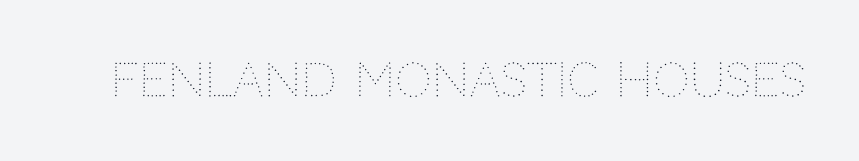
The area under the type is left untouched. What stands out about the letter spacing? Nothing — it is the standard amount. Do the characters align in a grid? No, the font is proportional. Unbolded letterforms with no extra heft. No italicization has been applied; the sample stays upright.
